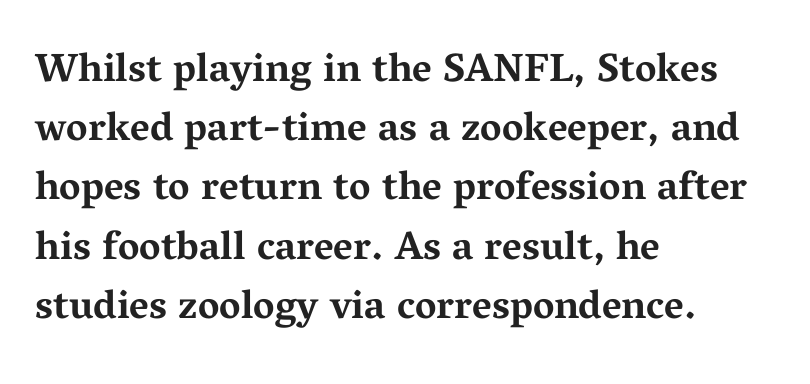
Q: Is the text bold? A: Yes.
Q: Is the text italic (slanted)? A: No, it is upright.
Q: Is the typeface a serif or a sans-serif typeface? A: Serif.
Q: Is the text underlined? A: No.
Q: How is the paragraph aligned? A: Left-aligned.
Q: Is the spacing between letters normal or unusually wide? A: Normal.
Q: Is the spacing between lines tight, normal or loose? A: Normal.
Q: Width (condensed, normal, or wide)? A: Wide.
Q: Stroke contrast? A: Medium.
Q: x-height? A: Medium.
Q: Monospaced? A: No.
